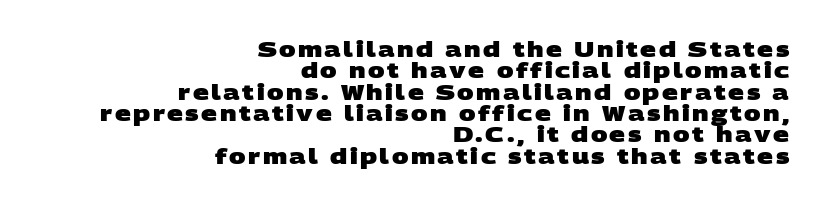
Visually the block forms a straight wall on the right and a jagged coastline on the left. Just letters on the line, the space beneath them empty. As a designer I'd log this as weight 700, bold. Leading: reduced.
